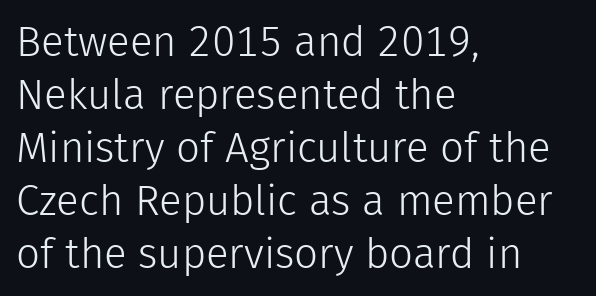
{"serif": "no", "italic": "no", "bold": "no", "weight": "light", "width": "normal", "stroke_contrast": "low", "x_height": "medium", "monospaced": "no", "underline": "no", "align": "left", "line_spacing": "normal", "line_spacing_ratio": 1.26, "letter_spacing": "normal", "letter_spacing_em": 0.0, "glyph_px": 42}
